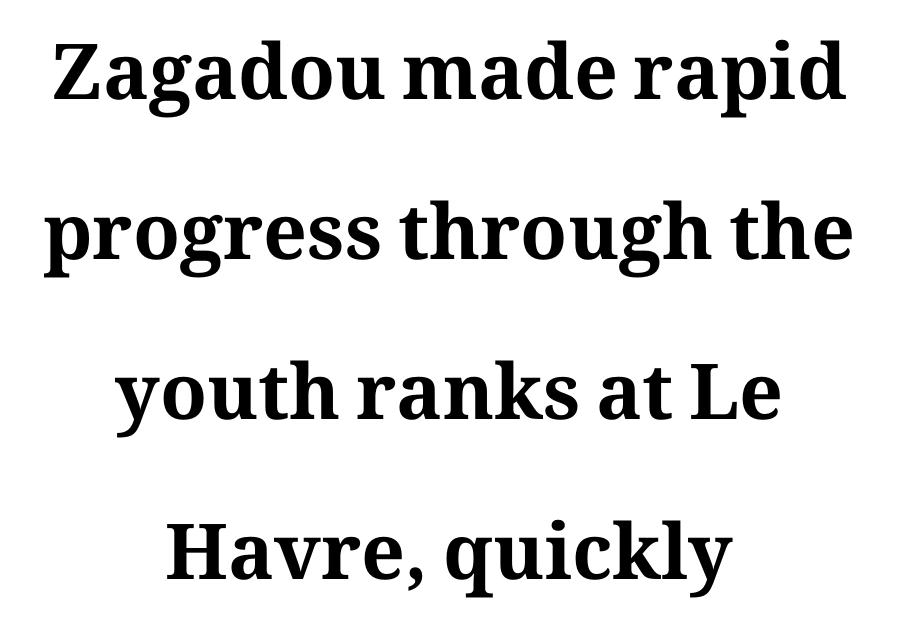
In terms of leading, this rendering errs on the spacious side. Observe the ordinary spacing: letters are neighbours, not strangers. Little horizontal feet cap the strokes, marking this as serif type. Is this a fixed-width face? No — the glyphs have proportional, varying widths. Check under the words: just untouched page.
